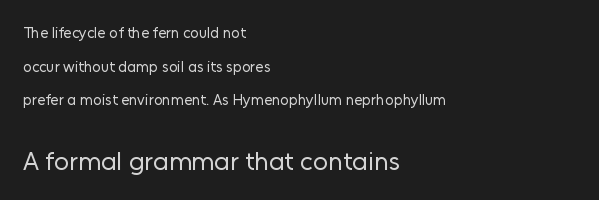
{"italic": "no", "bold": "no", "underline": "no", "align": "left", "line_spacing": "loose", "line_spacing_ratio": 2.24, "letter_spacing": "normal", "letter_spacing_em": 0.0, "larger_block": "second", "size_ratio": 1.73, "glyph_px": 26}
